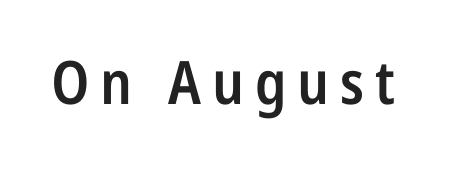
The characters display no serif detailing; their extremities are plain. Nope, not italic — everything's standing straight. Look at the stroke-to-counter ratio: somewhat heavy, a semibold. Spacing verdict: proportional, widths tailored to each character.
